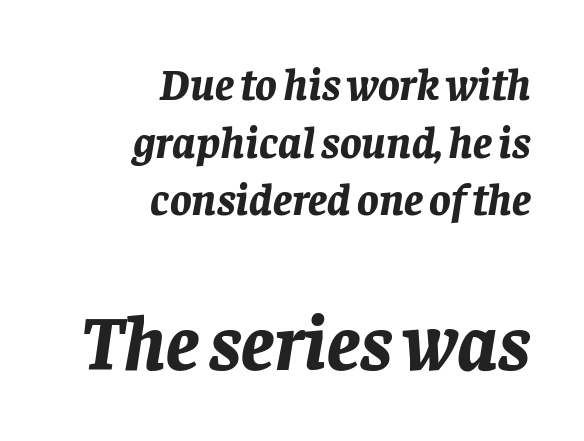
Compared with ordinary roman type, these characters are visibly tilted. The area under the type is left untouched. Notice how the passage keeps a crisp vertical edge on the right only. Quick note: interline space is typical. The passage shown has conventional tracking throughout.
